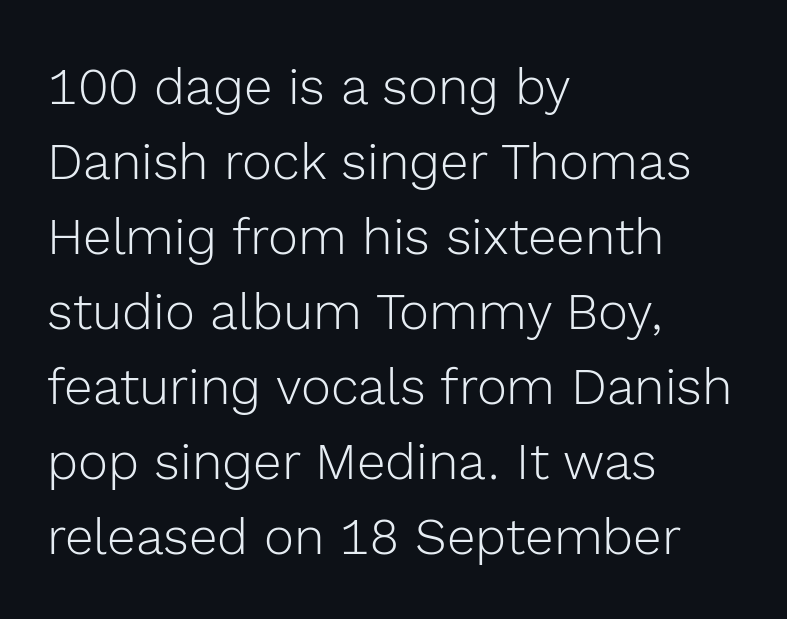
{"serif": "no", "italic": "no", "bold": "no", "weight": "light", "width": "normal", "x_height": "medium", "monospaced": "no", "underline": "no", "align": "left", "line_spacing": "normal", "line_spacing_ratio": 1.47, "letter_spacing": "normal", "letter_spacing_em": 0.0, "glyph_px": 51}
